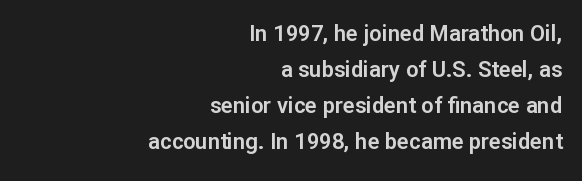
The image shows 22 px text type, upright; set right-aligned, normal line spacing (1.64x), normal letter spacing, not underlined.
